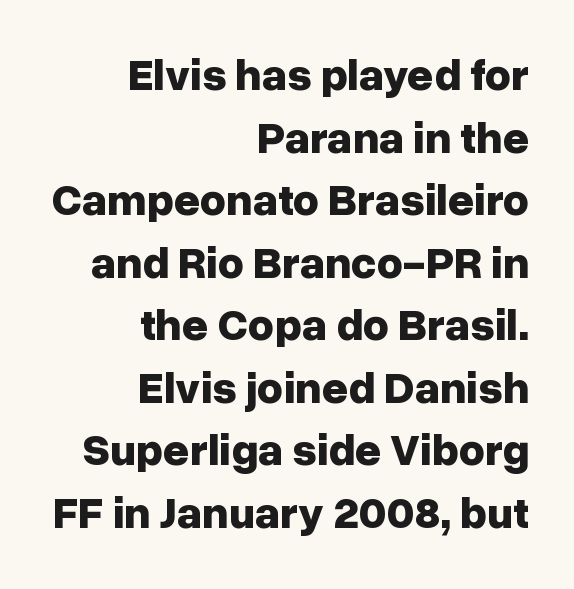
Tracking value appears to be zero — textbook default spacing. Check under the words: just untouched page. These lines were composed using upright roman letters. Serifs: no, the terminals of the letterforms are clean. In terms of weight, the rendering is a true, heavy bold. Think of a printed novel: that variable character pitch is what you see here.
